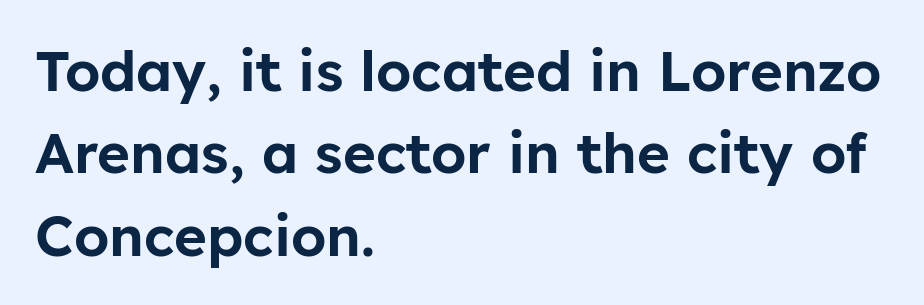
The image shows 56 px sans-serif type, upright; set left-aligned, normal line spacing (1.47x), normal letter spacing, not underlined; low stroke contrast and a medium x-height.
